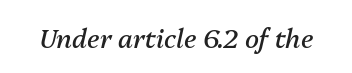
{"italic": "yes", "lean": "right", "slant_degrees": 13, "bold": "no", "underline": "no", "letter_spacing": "normal", "letter_spacing_em": 0.0, "glyph_px": 26}
